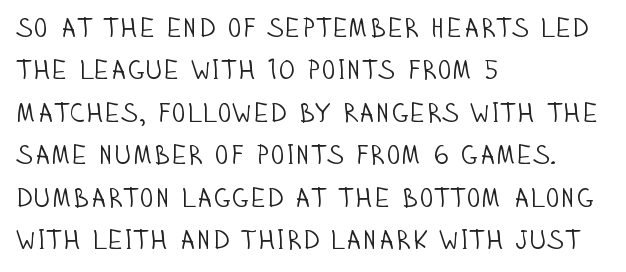
Characters follow at the spacing the type designer built in. Where is the straight margin? On the left. Weight: regular or lighter. Check the space under the baseline: it is left empty. Each new line begins a customary step beneath the previous one.
